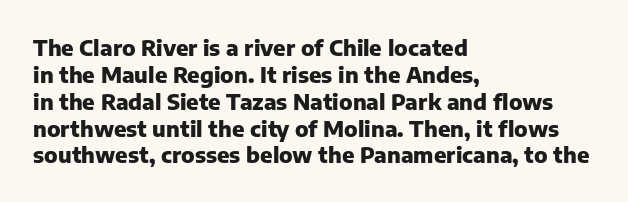
Q: Is the text bold? A: Yes.
Q: Is the text italic (slanted)? A: No, it is upright.
Q: Is the text underlined? A: No.
Q: How is the paragraph aligned? A: Left-aligned.
Q: Is the spacing between letters normal or unusually wide? A: Normal.
